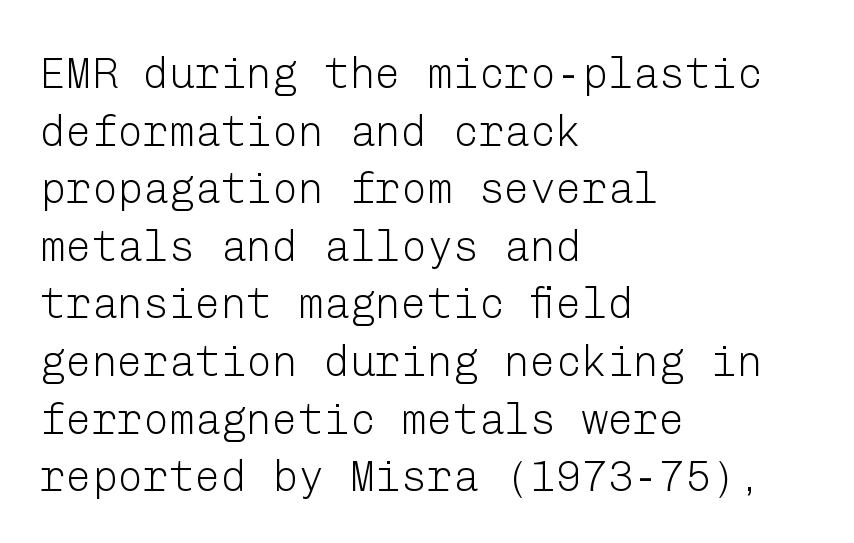
Q: Is the text bold? A: No.
Q: Is the text italic (slanted)? A: No, it is upright.
Q: Is the typeface a serif or a sans-serif typeface? A: Sans-serif.
Q: Is the text underlined? A: No.
Q: How is the paragraph aligned? A: Left-aligned.
Q: Is the spacing between letters normal or unusually wide? A: Normal.
Q: Is the spacing between lines tight, normal or loose? A: Normal.
Q: Width (condensed, normal, or wide)? A: Normal.
Q: Stroke contrast? A: Low.
Q: x-height? A: Medium.
